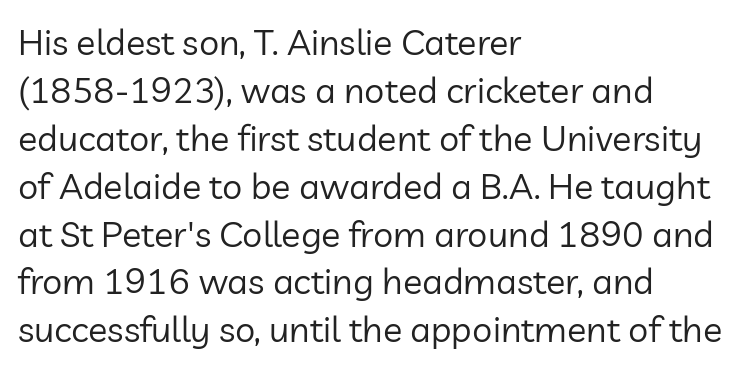
Q: Is the text bold? A: No.
Q: Is the text italic (slanted)? A: No, it is upright.
Q: Is the typeface a serif or a sans-serif typeface? A: Sans-serif.
Q: Is the text underlined? A: No.
Q: How is the paragraph aligned? A: Left-aligned.
Q: Is the spacing between letters normal or unusually wide? A: Normal.
Q: Is the spacing between lines tight, normal or loose? A: Normal.
Q: Width (condensed, normal, or wide)? A: Normal.
Q: Stroke contrast? A: Low.
Q: x-height? A: Medium.
Q: Monospaced? A: No.
